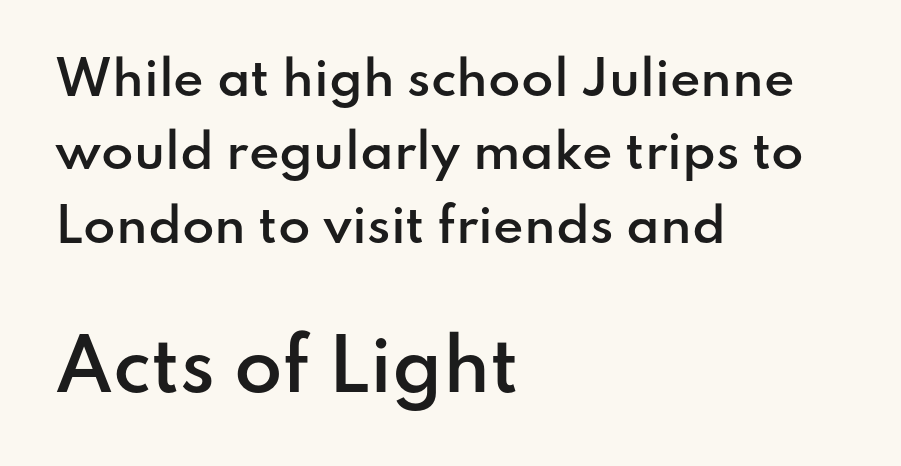
{"serif": "no", "italic": "no", "bold": "semi", "weight": "semibold", "width": "normal", "stroke_contrast": "low", "x_height": "small", "monospaced": "no", "underline": "no", "align": "left", "line_spacing": "normal", "line_spacing_ratio": 1.56, "letter_spacing": "normal", "letter_spacing_em": 0.0, "larger_block": "second", "size_ratio": 1.49, "glyph_px": 70}
